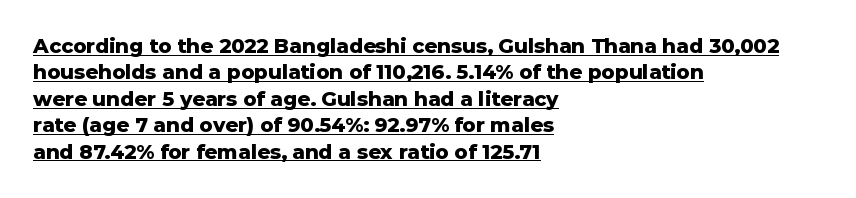
One-word summary of the alignment: left. Normally led — the rows are evenly, conventionally spaced. The glyphs are accompanied by a horizontal stroke just below them. You'd pick this weight for a headline — it's a proper bold. The rendering keeps characters at their native spacing. Tall strokes in this sample are plumb rather than angled.
